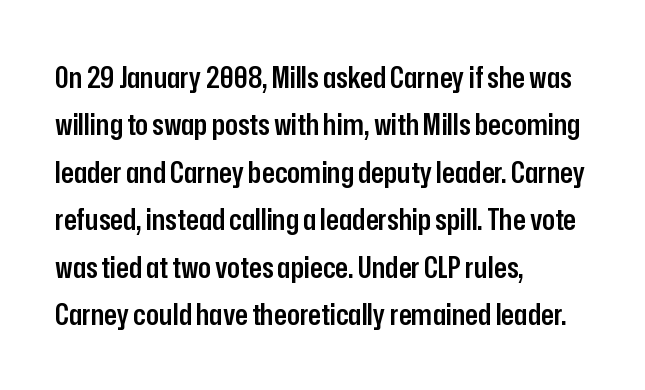
{"serif": "no", "italic": "no", "bold": "semi", "weight": "semibold", "width": "condensed", "stroke_contrast": "low", "x_height": "medium", "monospaced": "no", "underline": "no", "align": "left", "line_spacing": "normal", "line_spacing_ratio": 1.58, "letter_spacing": "normal", "letter_spacing_em": 0.0, "glyph_px": 30}
